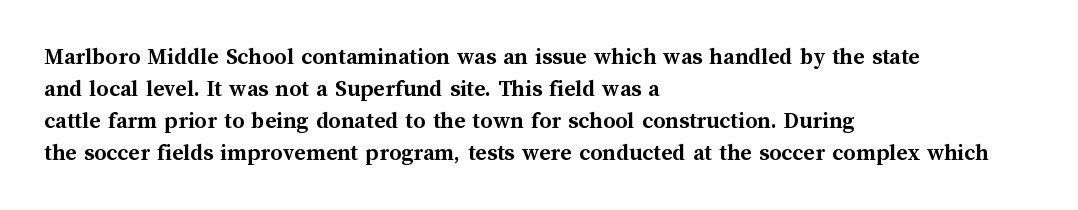
Q: Is the text bold? A: Yes.
Q: Is the text italic (slanted)? A: No, it is upright.
Q: Is the text underlined? A: No.
Q: How is the paragraph aligned? A: Left-aligned.
Q: Is the spacing between letters normal or unusually wide? A: Normal.
Q: Is the spacing between lines tight, normal or loose? A: Normal.
